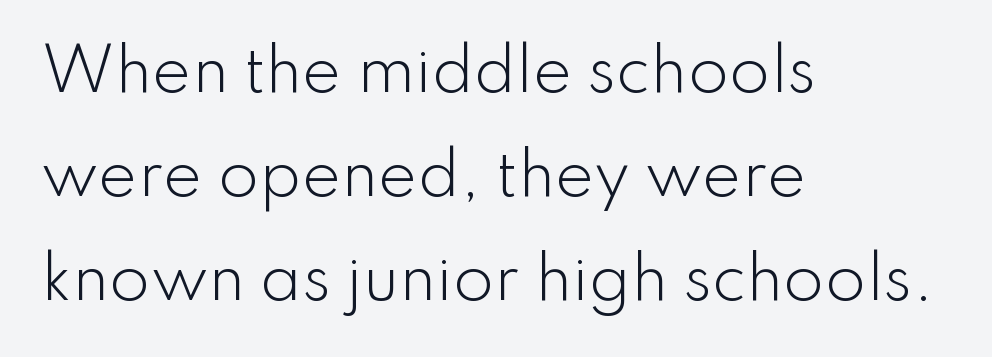
The image shows 59 px light sans-serif type, upright; set left-aligned, line spacing 1.76x, normal letter spacing, not underlined; low stroke contrast and a small x-height.
